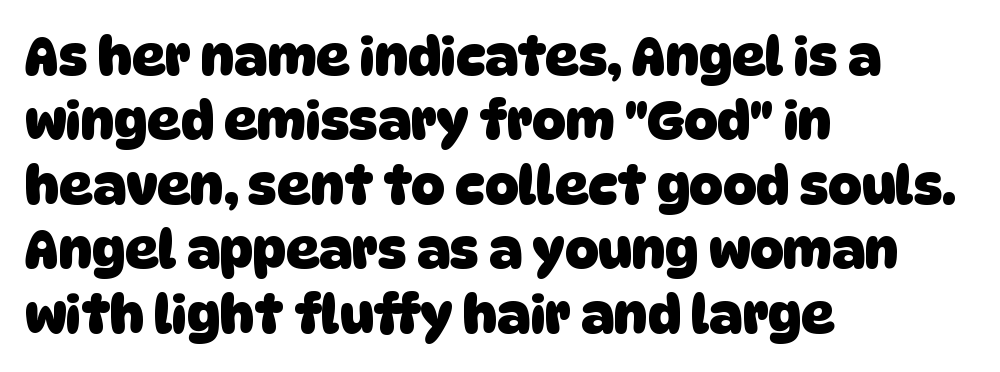
{"serif": "no", "bold": "yes", "weight": "heavy", "width": "normal", "stroke_contrast": "low", "x_height": "large", "monospaced": "no", "underline": "no", "align": "left", "line_spacing_ratio": 1.24, "letter_spacing": "normal", "letter_spacing_em": 0.0, "glyph_px": 52}
